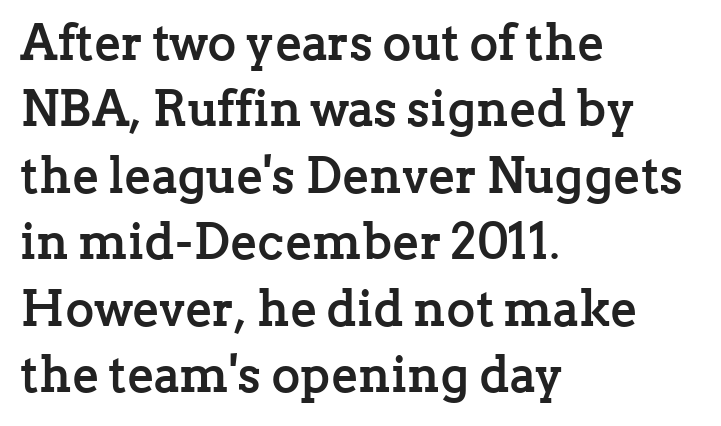
Q: Is the text bold? A: Yes.
Q: Is the text italic (slanted)? A: No, it is upright.
Q: Is the typeface a serif or a sans-serif typeface? A: Serif.
Q: Is the text underlined? A: No.
Q: How is the paragraph aligned? A: Left-aligned.
Q: Is the spacing between letters normal or unusually wide? A: Normal.
Q: Is the spacing between lines tight, normal or loose? A: Normal.
Q: Width (condensed, normal, or wide)? A: Normal.
Q: Stroke contrast? A: Low.
Q: x-height? A: Medium.
Q: Monospaced? A: No.
